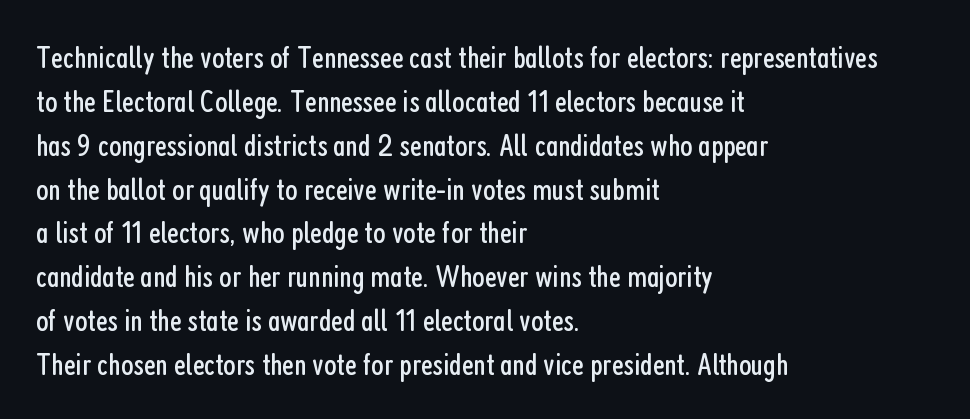
Q: Is the text bold? A: No.
Q: Is the text italic (slanted)? A: No, it is upright.
Q: Is the typeface a serif or a sans-serif typeface? A: Sans-serif.
Q: Is the text underlined? A: No.
Q: How is the paragraph aligned? A: Left-aligned.
Q: Is the spacing between letters normal or unusually wide? A: Normal.
Q: Is the spacing between lines tight, normal or loose? A: Normal.
Q: Width (condensed, normal, or wide)? A: Condensed.
Q: Stroke contrast? A: Low.
Q: x-height? A: Medium.
Q: Monospaced? A: No.
